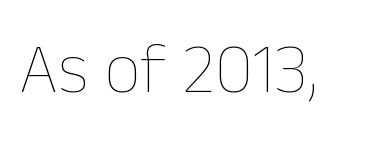
The image shows 71 px thin type, upright; set normal letter spacing, not underlined; low stroke contrast and a medium x-height.
